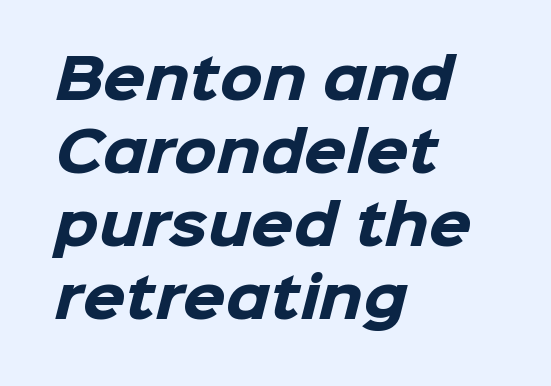
Q: Is the text bold? A: Yes.
Q: Is the typeface a serif or a sans-serif typeface? A: Sans-serif.
Q: Is the text underlined? A: No.
Q: How is the paragraph aligned? A: Left-aligned.
Q: Is the spacing between letters normal or unusually wide? A: Normal.
Q: Is the spacing between lines tight, normal or loose? A: Normal.
Q: Width (condensed, normal, or wide)? A: Normal.
Q: Stroke contrast? A: Low.
Q: x-height? A: Medium.
Q: Monospaced? A: No.
